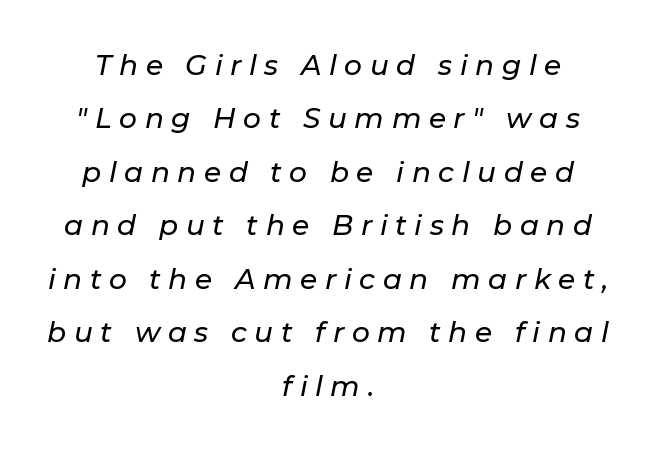
The face used here has a pronounced slope to its letters. The rendering uses natural spacing where letterforms have individual widths. Is the letter spacing exaggerated? Yes — the characters are pushed far apart. Every row of glyphs is offset so its center matches the block's center.
